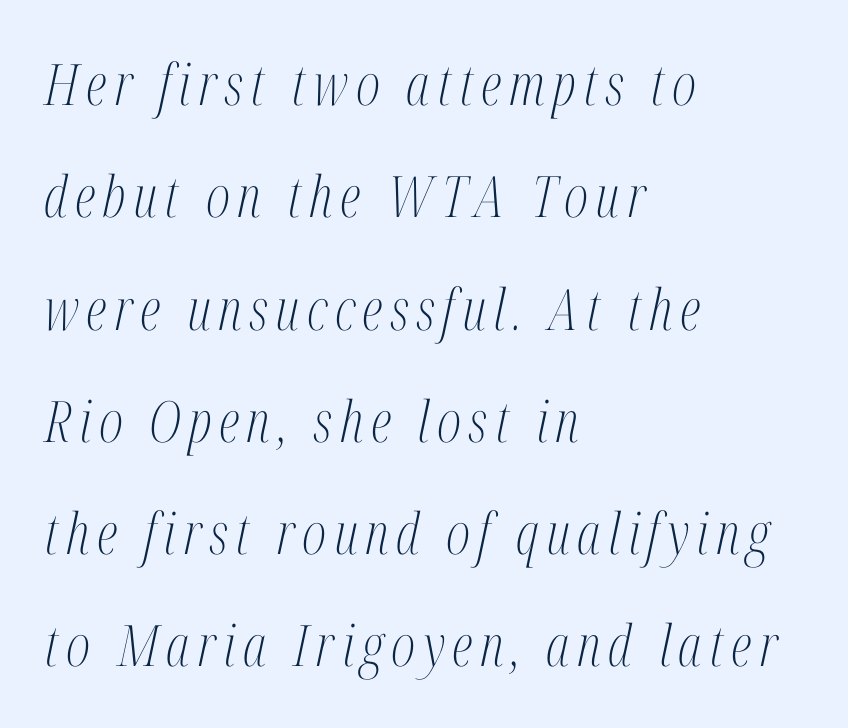
{"serif": "yes", "italic": "yes", "lean": "right", "slant_degrees": 12, "bold": "no", "weight": "light", "width": "condensed", "stroke_contrast": "medium", "x_height": "medium", "monospaced": "no", "underline": "no", "align": "left", "line_spacing": "loose", "line_spacing_ratio": 1.97, "glyph_px": 57}
